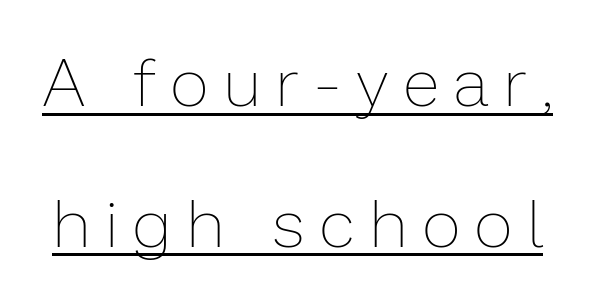
The image shows 67 px thin type, upright; set loose line spacing (2.1x), unusually wide letter spacing (+0.24 em), underlined; low stroke contrast and a medium x-height.
